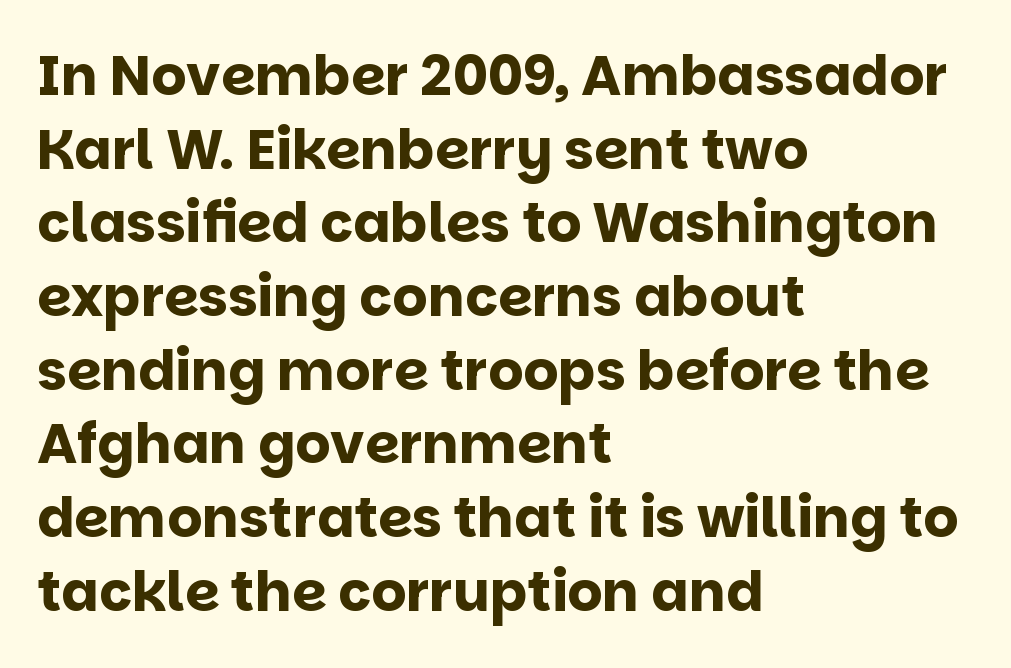
Q: Is the text bold? A: Yes.
Q: Is the text italic (slanted)? A: No, it is upright.
Q: Is the typeface a serif or a sans-serif typeface? A: Sans-serif.
Q: Is the text underlined? A: No.
Q: How is the paragraph aligned? A: Left-aligned.
Q: Is the spacing between letters normal or unusually wide? A: Normal.
Q: Is the spacing between lines tight, normal or loose? A: Normal.
Q: Width (condensed, normal, or wide)? A: Normal.
Q: Stroke contrast? A: Low.
Q: x-height? A: Large.
Q: Monospaced? A: No.
